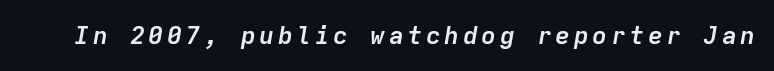
{"italic": "yes", "lean": "right", "slant_degrees": 9, "bold": "yes", "underline": "no", "glyph_px": 25}
